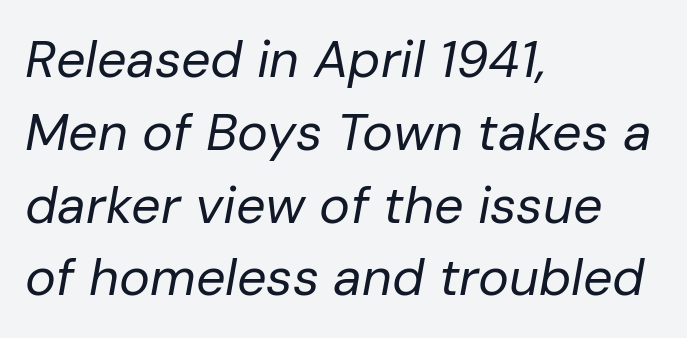
The face used here has a pronounced slope to its letters. The leading is moderate, giving the passage an even texture. No letter is thick-stroked: the sample isn't bold. Glance below the letters and you will spot only blank space.
